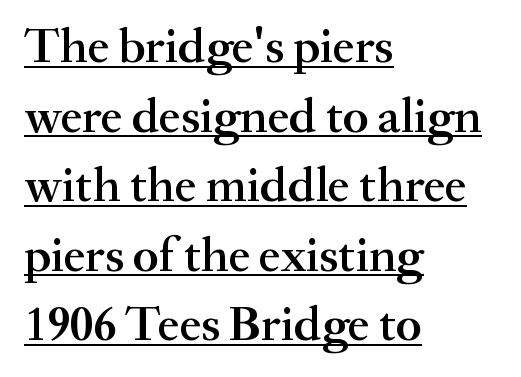
Q: Is the text bold? A: Semi-bold.
Q: Is the text italic (slanted)? A: No, it is upright.
Q: Is the typeface a serif or a sans-serif typeface? A: Serif.
Q: Is the text underlined? A: Yes.
Q: How is the paragraph aligned? A: Left-aligned.
Q: Is the spacing between letters normal or unusually wide? A: Normal.
Q: Is the spacing between lines tight, normal or loose? A: Normal.
Q: Width (condensed, normal, or wide)? A: Normal.
Q: Stroke contrast? A: Medium.
Q: x-height? A: Small.
Q: Monospaced? A: No.
